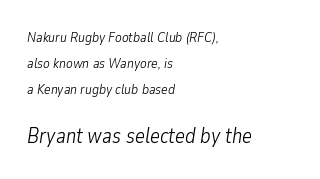
Q: Is the text bold? A: No.
Q: Is the text italic (slanted)? A: Yes, it leans right by about 9 degrees.
Q: Is the text underlined? A: No.
Q: How is the paragraph aligned? A: Left-aligned.
Q: Is the spacing between letters normal or unusually wide? A: Normal.
Q: Which block of text is set in a larger size, the first (top) or the second (bottom)? A: The second (bottom) one.
